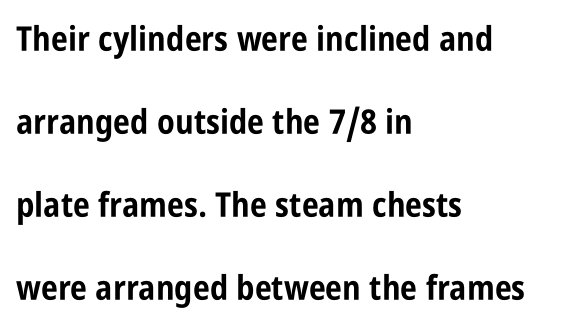
The image shows 34 px bold, condensed sans-serif type, upright; set left-aligned, loose line spacing (2.44x), normal letter spacing, not underlined; low stroke contrast and a large x-height.
